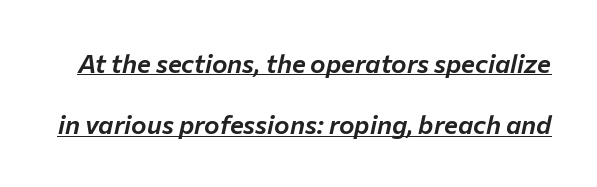
The image shows 26 px text type, italic (leaning right); set loose line spacing (2.36x), normal letter spacing, underlined.
